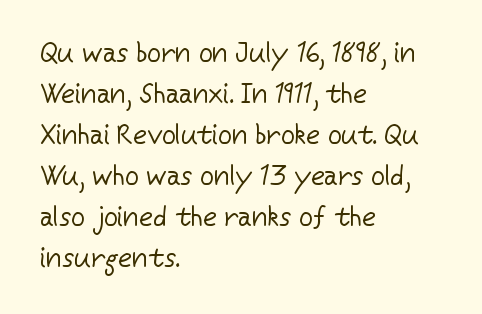
On a weight scale, this lands at 450 or below. The passage shown has conventional tracking throughout. A normal amount of white space separates one row of letters from the next. The rag falls on the right side of this text block.
